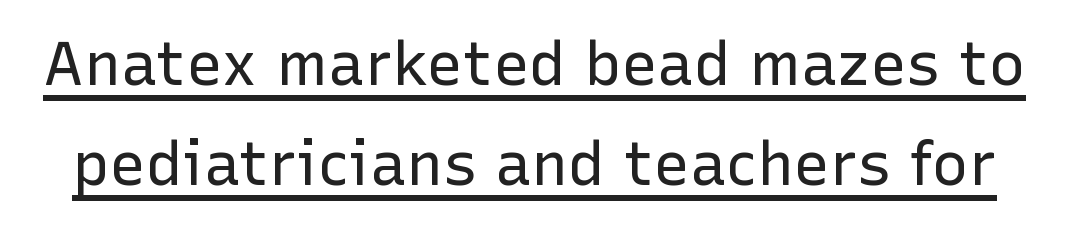
{"serif": "no", "italic": "no", "bold": "no", "weight": "regular", "width": "normal", "stroke_contrast": "low", "x_height": "medium", "monospaced": "no", "underline": "yes", "line_spacing": "normal", "line_spacing_ratio": 1.64, "letter_spacing": "normal", "letter_spacing_em": 0.0, "glyph_px": 61}
